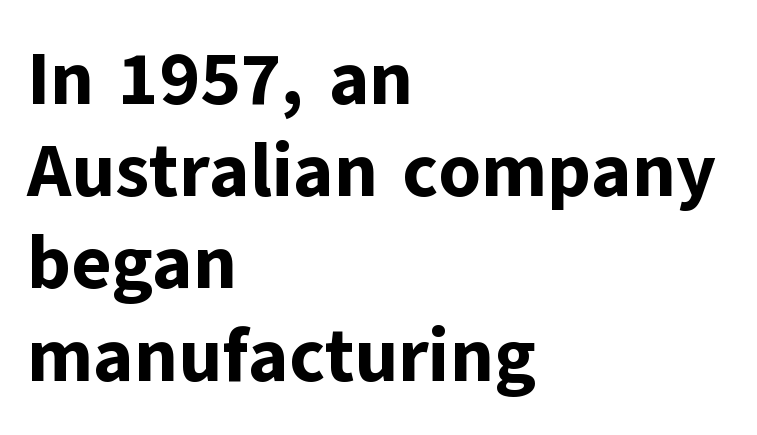
Q: Is the text bold? A: Yes.
Q: Is the text italic (slanted)? A: No, it is upright.
Q: Is the typeface a serif or a sans-serif typeface? A: Sans-serif.
Q: Is the text underlined? A: No.
Q: How is the paragraph aligned? A: Left-aligned.
Q: Is the spacing between letters normal or unusually wide? A: Normal.
Q: Width (condensed, normal, or wide)? A: Normal.
Q: Stroke contrast? A: Low.
Q: x-height? A: Medium.
Q: Monospaced? A: No.
